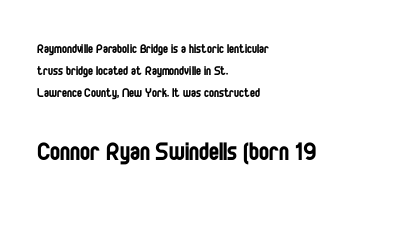
Q: Is the text bold? A: No.
Q: Is the text italic (slanted)? A: No, it is upright.
Q: Is the typeface a serif or a sans-serif typeface? A: Sans-serif.
Q: Is the text underlined? A: No.
Q: How is the paragraph aligned? A: Left-aligned.
Q: Is the spacing between letters normal or unusually wide? A: Normal.
Q: Is the spacing between lines tight, normal or loose? A: Normal.
Q: Which block of text is set in a larger size, the first (top) or the second (bottom)? A: The second (bottom) one.
Q: Width (condensed, normal, or wide)? A: Condensed.
Q: Stroke contrast? A: Low.
Q: x-height? A: Large.
Q: Monospaced? A: No.
